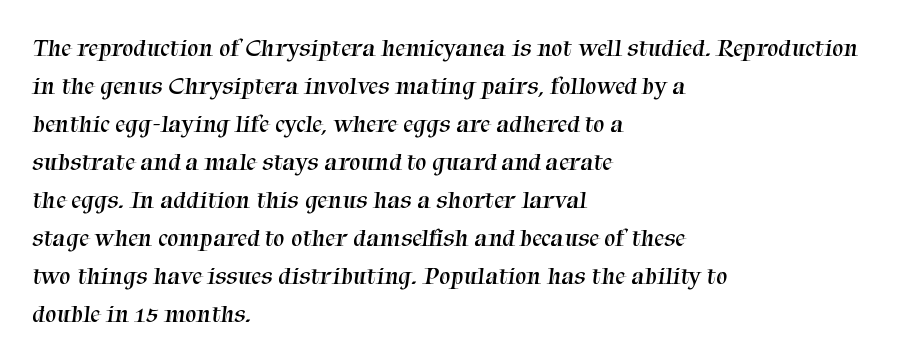
The image shows 25 px text type; set left-aligned, normal line spacing (1.52x), normal letter spacing, not underlined.
